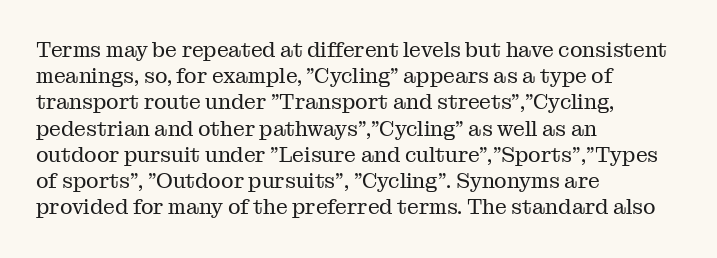
The image shows 21 px text type, upright; set left-aligned, normal line spacing (1.25x), normal letter spacing, not underlined.
